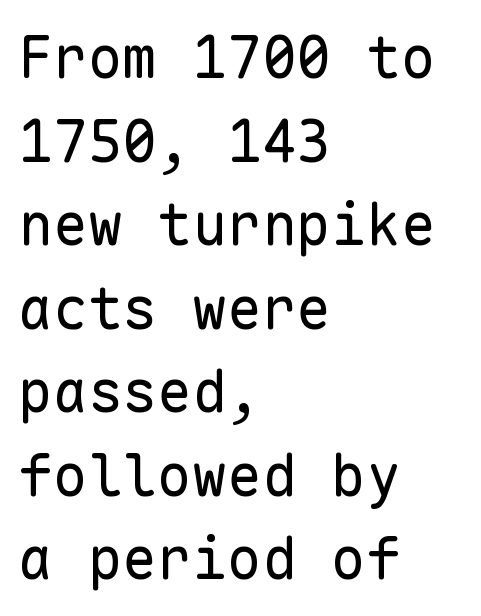
Look at the tracking — it's just the regular setting, nothing added. The typeface has the unassuming heft of standard copy or less. Notice how the stems are strictly vertical — no italics here. Observe the absence of serifs on each vertical stroke in this sample.
